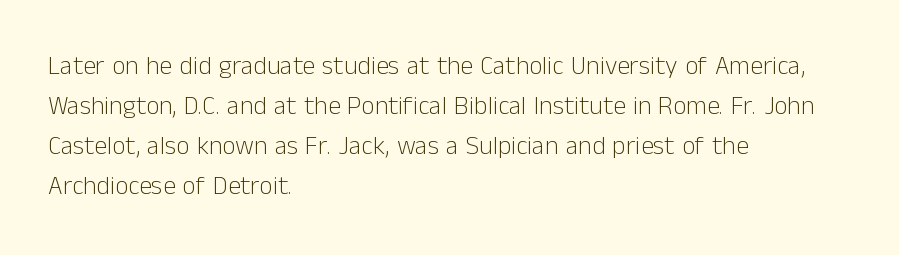
{"italic": "no", "bold": "no", "underline": "no", "align": "left", "line_spacing": "normal", "line_spacing_ratio": 1.54, "letter_spacing": "normal", "letter_spacing_em": 0.0, "glyph_px": 26}
